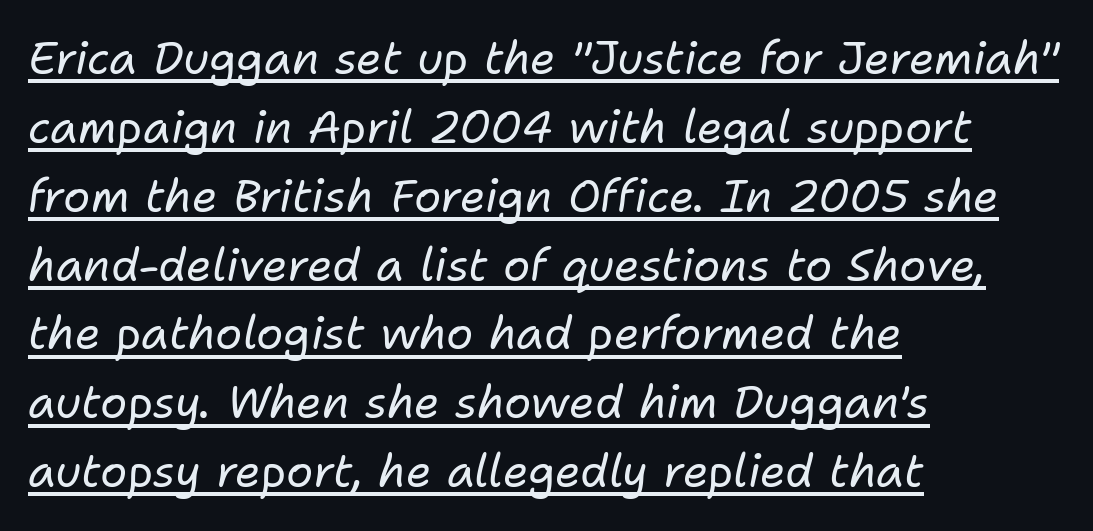
The rows are spaced the way most documents space them. The typeface has the unassuming heft of standard copy or less. You can see a thin bar hugging the bottom of the glyphs. It's the slanting kind of type.
